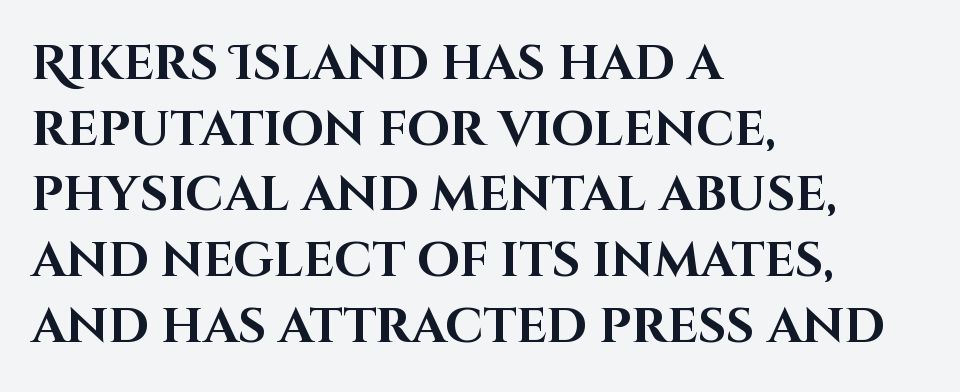
This is the regular roman posture of the typeface. The rows are spaced the way most documents space them. Spacing verdict: proportional, widths tailored to each character. Beneath every word, the page is bare. The text was rendered using a sans face with plain stroke endings.
